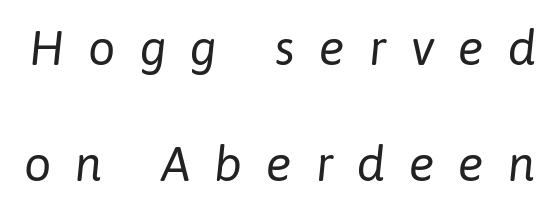
Descenders hang freely into open space. Weight: regular or lighter. Observe the wide spacing: letters keep a clear distance from each other. Is the type slanted? Yes — the strokes lean at a clear angle.
